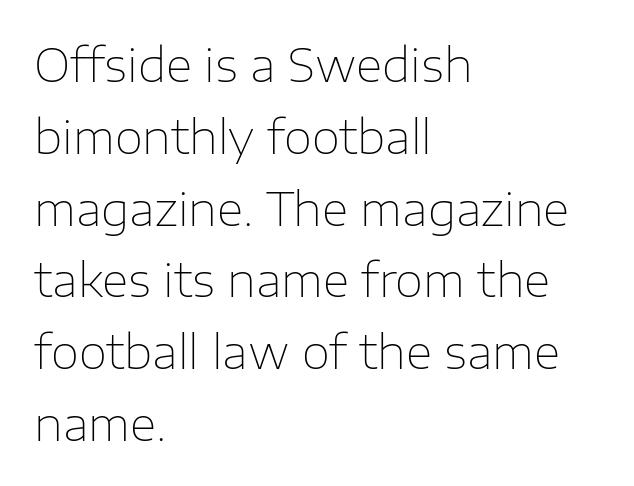
The image shows 46 px thin sans-serif type, upright; set left-aligned, normal line spacing (1.56x), normal letter spacing, not underlined; low stroke contrast and a medium x-height.
